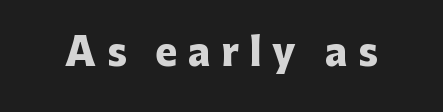
The image shows 37 px heavy sans-serif type, upright; set unusually wide letter spacing (+0.29 em), not underlined; low stroke contrast and a medium x-height.
